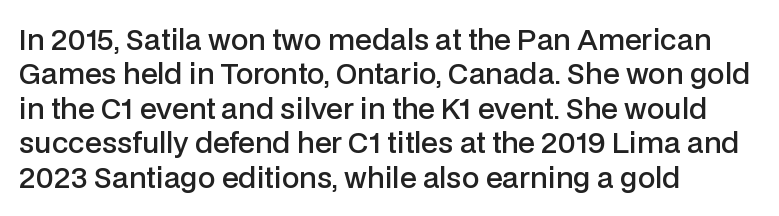
{"serif": "no", "italic": "no", "bold": "semi", "weight": "semibold", "width": "normal", "stroke_contrast": "low", "x_height": "medium", "monospaced": "no", "underline": "no", "align": "left", "line_spacing_ratio": 1.23, "letter_spacing": "normal", "letter_spacing_em": 0.0, "glyph_px": 28}
